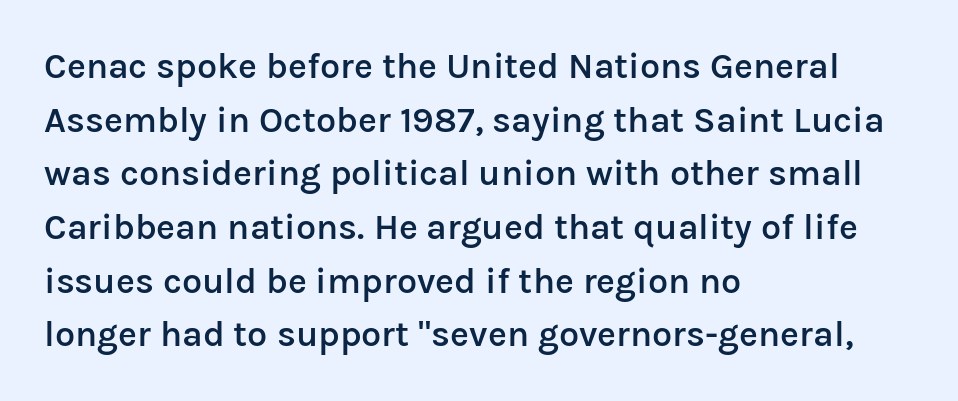
{"serif": "no", "italic": "no", "bold": "semi", "weight": "semibold", "width": "normal", "stroke_contrast": "low", "x_height": "medium", "monospaced": "no", "underline": "no", "align": "left", "line_spacing": "normal", "line_spacing_ratio": 1.49, "letter_spacing": "normal", "letter_spacing_em": 0.0, "glyph_px": 36}
